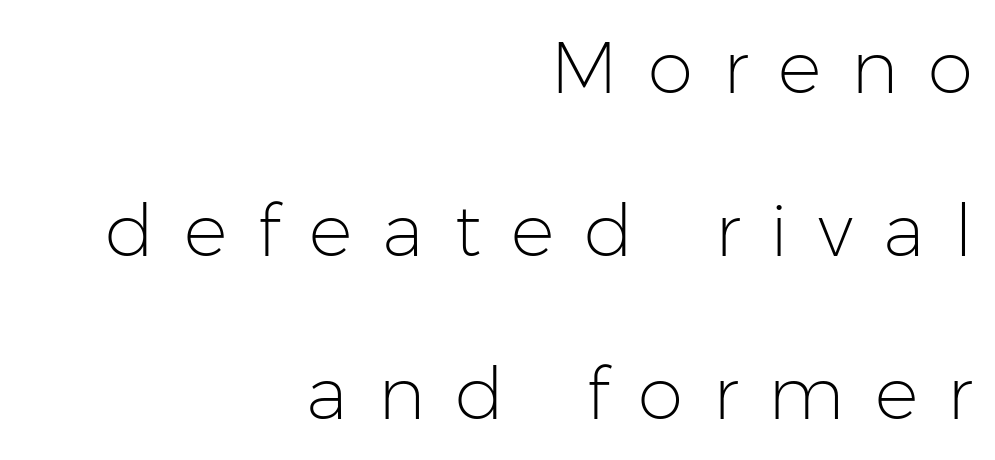
Bold? No — there's no thickening of the strokes. Looks like regular typesetting: each glyph gets only the width it needs. No word sits above an underline. These lines are set flush right with a ragged left edge. The tracking reads as deliberately expanded to a designer's eye.
